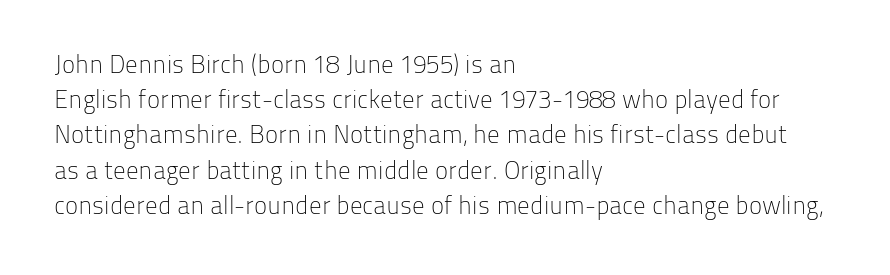
The image shows 25 px text type, upright; set left-aligned, normal line spacing (1.41x), normal letter spacing, not underlined.
